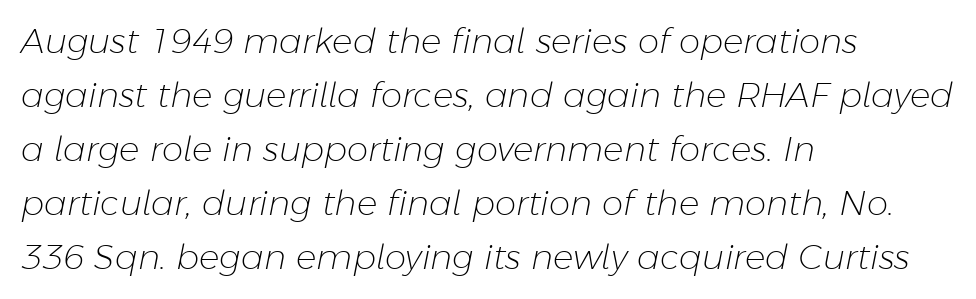
Q: Is the text bold? A: No.
Q: Is the text italic (slanted)? A: Yes, it leans right by about 11 degrees.
Q: Is the text underlined? A: No.
Q: How is the paragraph aligned? A: Left-aligned.
Q: Is the spacing between letters normal or unusually wide? A: Normal.
Q: Is the spacing between lines tight, normal or loose? A: Normal.
Q: Width (condensed, normal, or wide)? A: Normal.
Q: Stroke contrast? A: Low.
Q: x-height? A: Medium.
Q: Monospaced? A: No.
